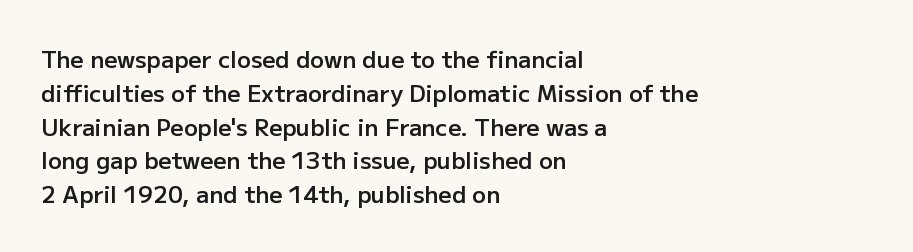
The image shows 23 px text type, upright; set left-aligned, normal line spacing (1.47x), normal letter spacing, not underlined.
